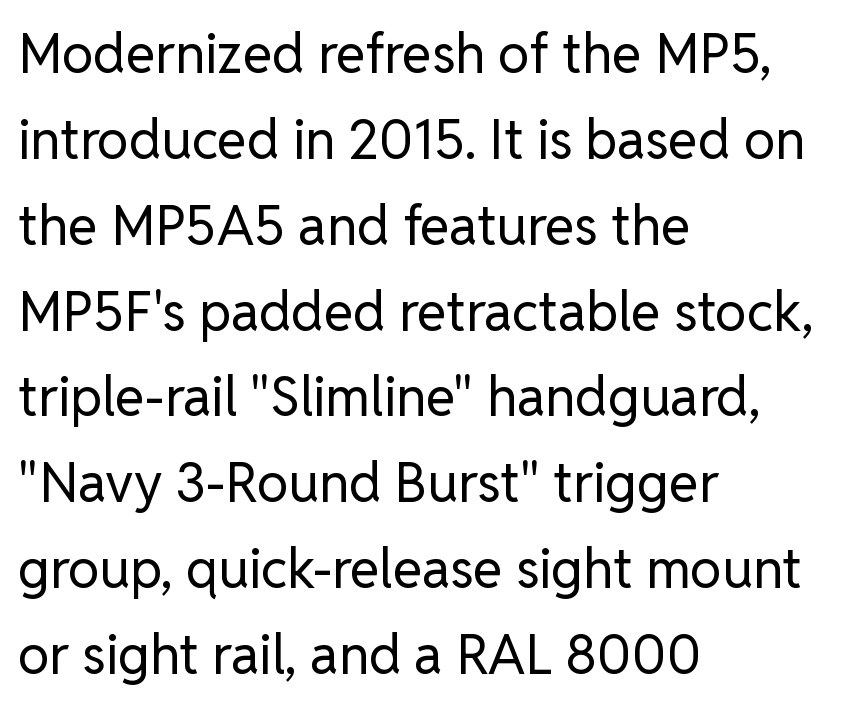
{"serif": "no", "italic": "no", "bold": "no", "weight": "regular", "width": "normal", "stroke_contrast": "low", "x_height": "medium", "monospaced": "no", "underline": "no", "align": "left", "line_spacing": "normal", "line_spacing_ratio": 1.59, "letter_spacing": "normal", "letter_spacing_em": 0.0, "glyph_px": 54}
